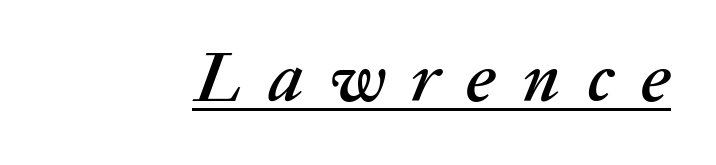
{"italic": "yes", "lean": "right", "slant_degrees": 20, "width": "normal", "stroke_contrast": "medium", "x_height": "medium", "monospaced": "no", "underline": "yes", "letter_spacing": "wide", "letter_spacing_em": 0.37, "glyph_px": 72}
